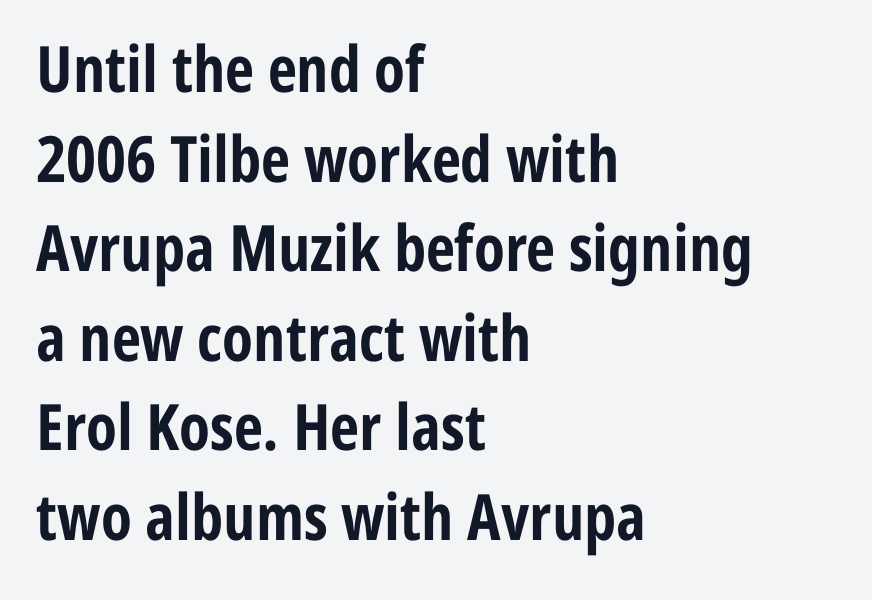
The compositor pushed each line to the left boundary. Bare-footed words on every line. Think of a printed novel: that variable character pitch is what you see here. Heavy-handed strokes throughout: this text is bold.
